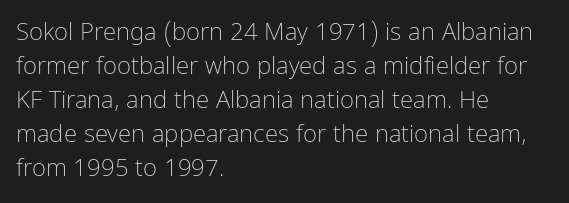
The image shows 24 px text type, upright; set left-aligned, normal line spacing (1.42x), normal letter spacing, not underlined.
